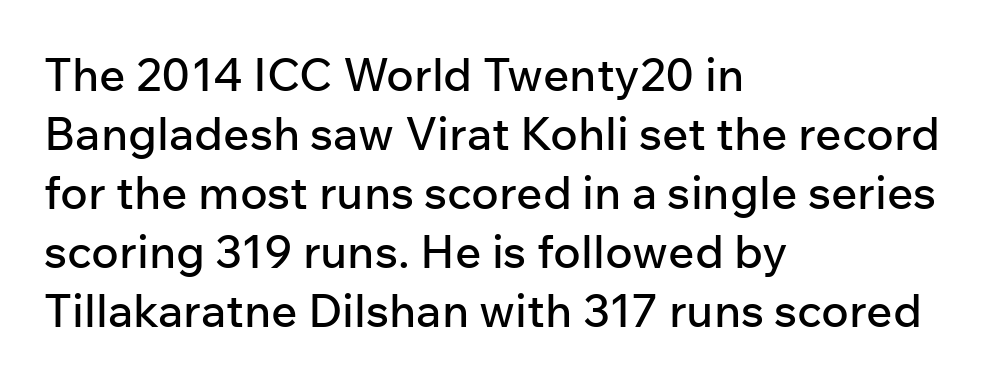
Any mark beneath the type? The region is blank. The rag falls on the right side of this text block. This sample uses plain, unmodified letter spacing. The space between consecutive lines is moderate. The typography opts for an upright posture over an oblique one.
